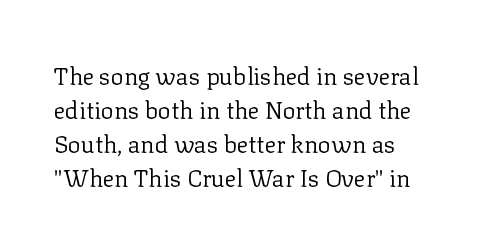
Q: Is the text bold? A: No.
Q: Is the text italic (slanted)? A: No, it is upright.
Q: Is the text underlined? A: No.
Q: Is the spacing between letters normal or unusually wide? A: Normal.
Q: Is the spacing between lines tight, normal or loose? A: Normal.
